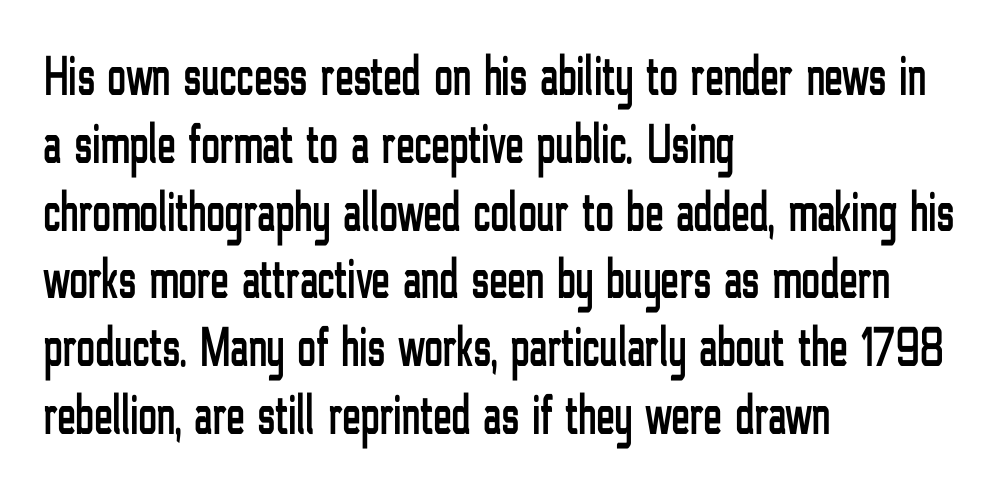
{"serif": "no", "italic": "no", "width": "condensed", "stroke_contrast": "low", "x_height": "medium", "monospaced": "no", "underline": "no", "align": "left", "line_spacing_ratio": 1.21, "letter_spacing": "normal", "letter_spacing_em": 0.0, "glyph_px": 56}
